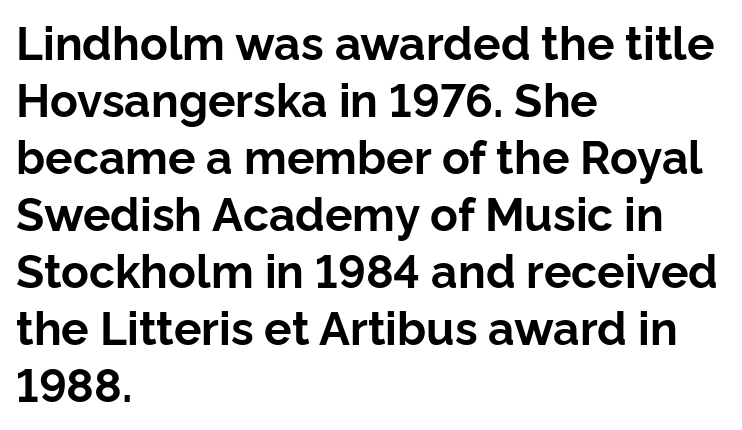
The image shows 46 px bold sans-serif type, upright; set left-aligned, line spacing 1.24x, normal letter spacing, not underlined; low stroke contrast and a medium x-height.
